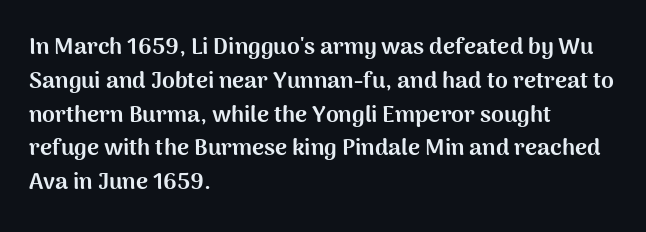
{"italic": "no", "bold": "yes", "underline": "no", "align": "left", "line_spacing": "normal", "line_spacing_ratio": 1.47, "letter_spacing": "normal", "letter_spacing_em": 0.0, "glyph_px": 23}
